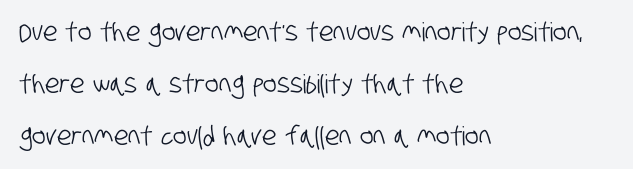
{"underline": "no", "align": "left", "line_spacing": "loose", "line_spacing_ratio": 2.0, "letter_spacing": "normal", "letter_spacing_em": 0.0, "glyph_px": 26}
